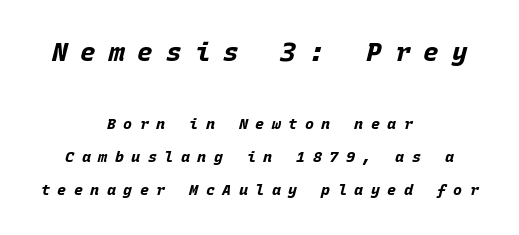
The image shows 26 px bold type, italic (leaning right); set centered, loose line spacing (2.2x), unusually wide letter spacing (+0.5 em), not underlined; the first (top) block is 1.73x larger.
